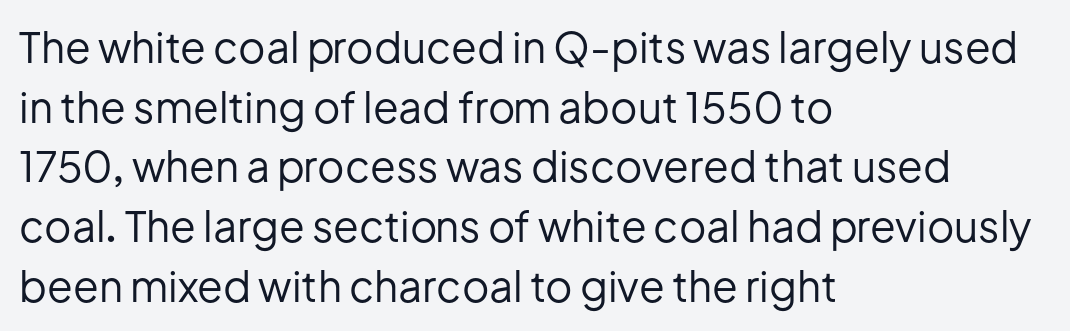
Q: Is the text bold? A: No.
Q: Is the text italic (slanted)? A: No, it is upright.
Q: Is the typeface a serif or a sans-serif typeface? A: Sans-serif.
Q: Is the text underlined? A: No.
Q: How is the paragraph aligned? A: Left-aligned.
Q: Is the spacing between letters normal or unusually wide? A: Normal.
Q: Is the spacing between lines tight, normal or loose? A: Normal.
Q: Width (condensed, normal, or wide)? A: Normal.
Q: Stroke contrast? A: Low.
Q: x-height? A: Medium.
Q: Monospaced? A: No.
